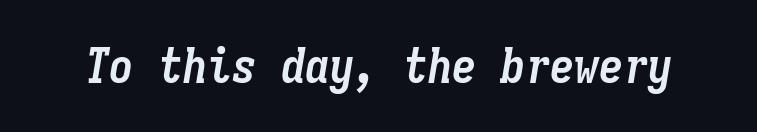
The image shows 49 px semibold, condensed type, italic (leaning right), monospaced; set normal letter spacing, not underlined; low stroke contrast and a medium x-height.
